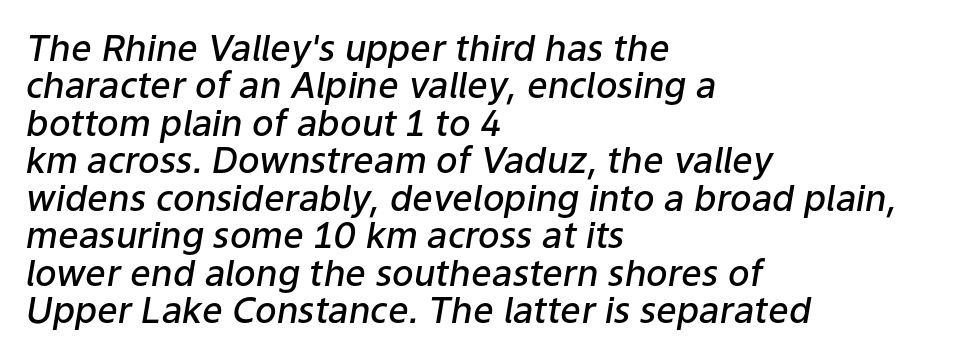
{"italic": "yes", "lean": "right", "slant_degrees": 9, "bold": "semi", "weight": "semibold", "width": "normal", "stroke_contrast": "low", "x_height": "medium", "monospaced": "no", "underline": "no", "align": "left", "line_spacing": "tight", "line_spacing_ratio": 1.04, "letter_spacing": "normal", "letter_spacing_em": 0.0, "glyph_px": 36}
